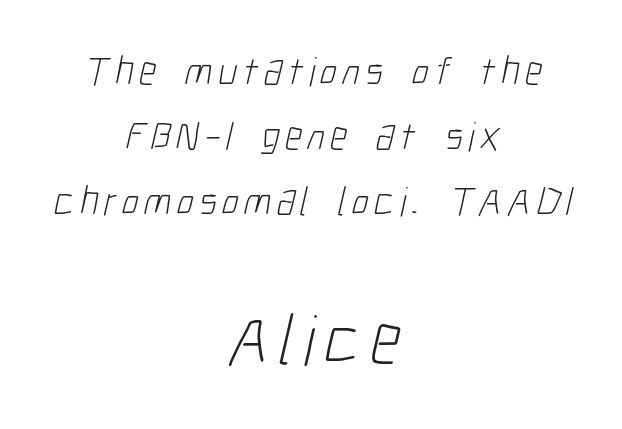
Q: Is the text bold? A: No.
Q: Is the typeface a serif or a sans-serif typeface? A: Sans-serif.
Q: Is the text underlined? A: No.
Q: How is the paragraph aligned? A: Centered.
Q: Is the spacing between lines tight, normal or loose? A: Normal.
Q: Which block of text is set in a larger size, the first (top) or the second (bottom)? A: The second (bottom) one.
Q: Width (condensed, normal, or wide)? A: Condensed.
Q: Stroke contrast? A: Low.
Q: x-height? A: Medium.
Q: Monospaced? A: No.
